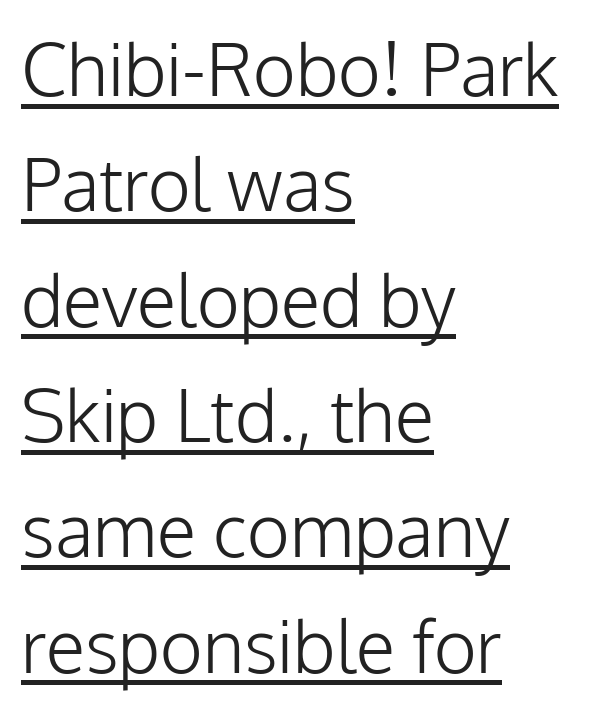
The image shows 73 px light sans-serif type, upright; set left-aligned, normal line spacing (1.58x), normal letter spacing, underlined; low stroke contrast and a medium x-height.
